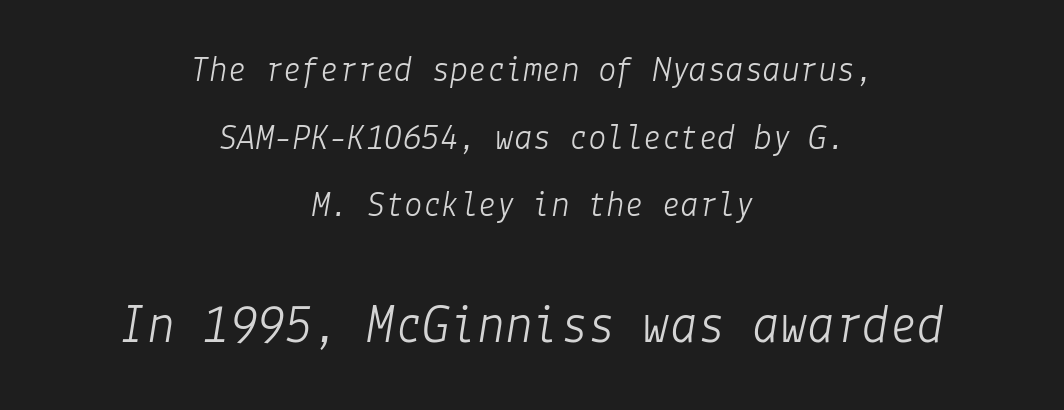
Q: Is the text bold? A: No.
Q: Is the text italic (slanted)? A: Yes, it leans right by about 9 degrees.
Q: Is the text underlined? A: No.
Q: How is the paragraph aligned? A: Centered.
Q: Is the spacing between letters normal or unusually wide? A: Normal.
Q: Which block of text is set in a larger size, the first (top) or the second (bottom)? A: The second (bottom) one.
Q: Width (condensed, normal, or wide)? A: Normal.
Q: Stroke contrast? A: Low.
Q: x-height? A: Medium.
